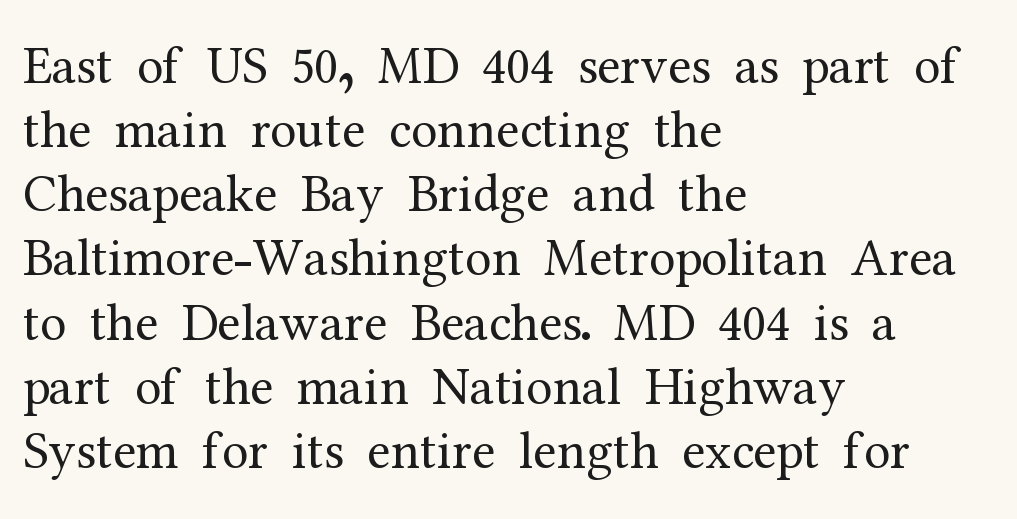
The image shows 53 px regular-weight serif type, upright; set left-aligned, line spacing 1.21x, normal letter spacing, not underlined; medium stroke contrast and a medium x-height.
